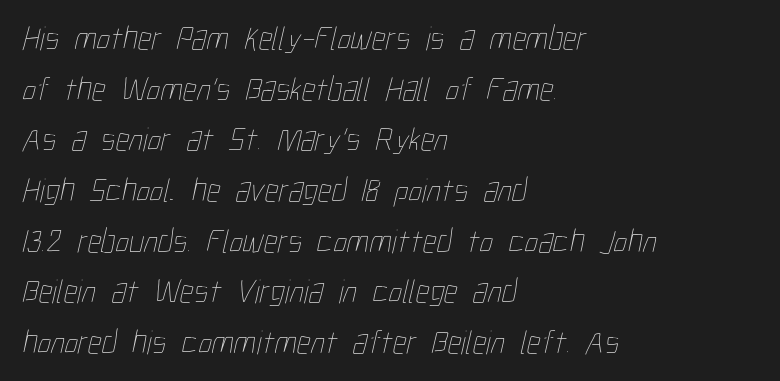
{"bold": "no", "weight": "thin", "width": "condensed", "stroke_contrast": "low", "x_height": "medium", "monospaced": "no", "underline": "no", "align": "left", "line_spacing": "normal", "line_spacing_ratio": 1.49, "letter_spacing": "normal", "letter_spacing_em": 0.0, "glyph_px": 34}
